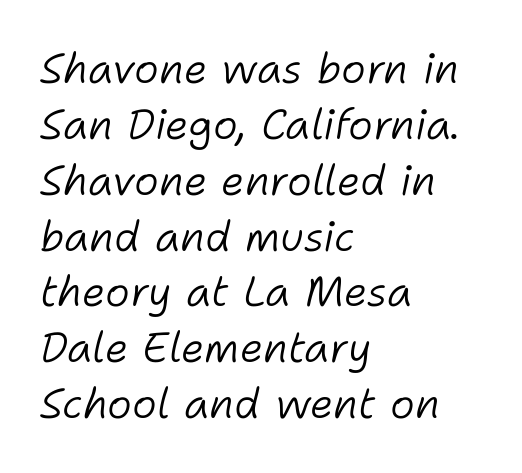
Q: Is the text bold? A: No.
Q: Is the text italic (slanted)? A: Yes, it leans right by about 11 degrees.
Q: Is the text underlined? A: No.
Q: How is the paragraph aligned? A: Left-aligned.
Q: Is the spacing between letters normal or unusually wide? A: Normal.
Q: Is the spacing between lines tight, normal or loose? A: Normal.
Q: Width (condensed, normal, or wide)? A: Normal.
Q: Stroke contrast? A: Low.
Q: x-height? A: Medium.
Q: Monospaced? A: No.
